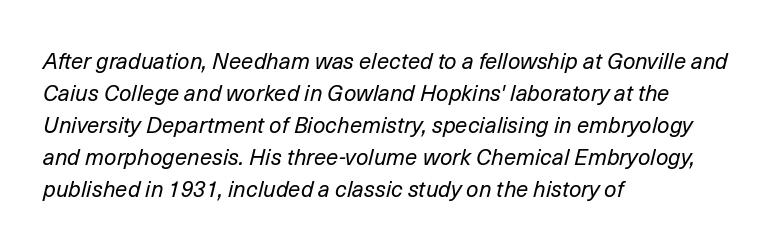
The image shows 22 px text type, italic (leaning right); set left-aligned, normal line spacing (1.45x), normal letter spacing, not underlined.
